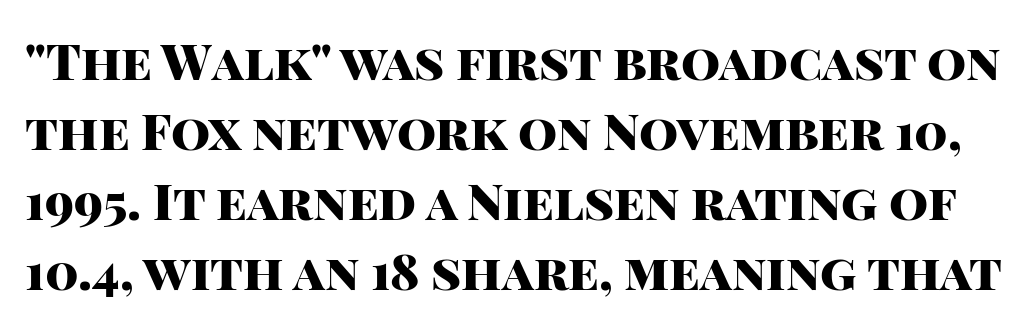
Q: Is the text bold? A: Yes.
Q: Is the text italic (slanted)? A: No, it is upright.
Q: Is the typeface a serif or a sans-serif typeface? A: Sans-serif.
Q: Is the text underlined? A: No.
Q: Is the spacing between letters normal or unusually wide? A: Normal.
Q: Is the spacing between lines tight, normal or loose? A: Normal.
Q: Width (condensed, normal, or wide)? A: Normal.
Q: Stroke contrast? A: High.
Q: x-height? A: Large.
Q: Monospaced? A: No.
